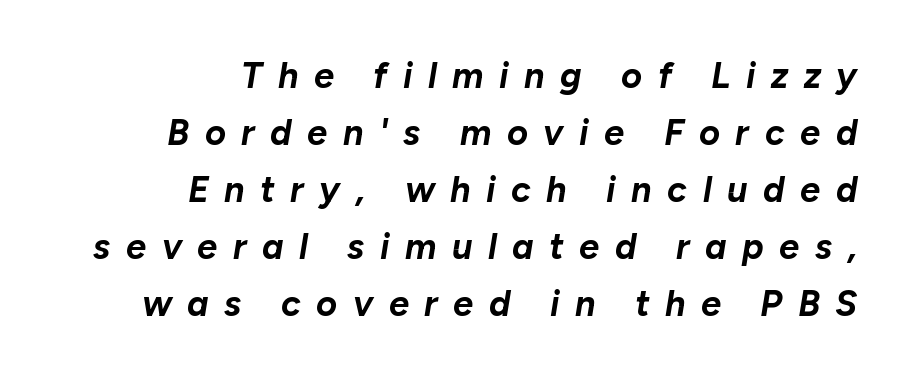
The image shows 36 px bold type, italic (leaning right); set right-aligned, normal line spacing (1.58x), unusually wide letter spacing (+0.43 em), not underlined; low stroke contrast and a medium x-height.
